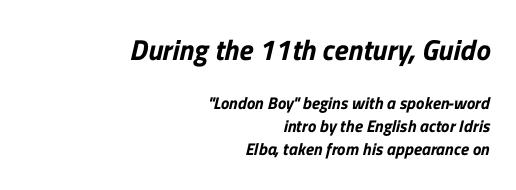
{"serif": "no", "width": "normal", "stroke_contrast": "low", "x_height": "medium", "monospaced": "no", "underline": "no", "align": "right", "line_spacing": "normal", "line_spacing_ratio": 1.35, "letter_spacing": "normal", "letter_spacing_em": 0.0, "larger_block": "first", "size_ratio": 1.71, "glyph_px": 29}
